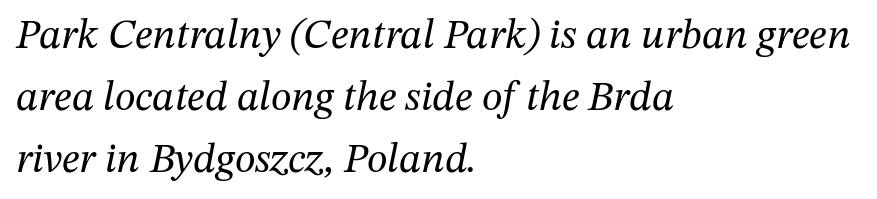
Q: Is the text bold? A: No.
Q: Is the text italic (slanted)? A: Yes, it leans right by about 12 degrees.
Q: Is the typeface a serif or a sans-serif typeface? A: Serif.
Q: Is the text underlined? A: No.
Q: How is the paragraph aligned? A: Left-aligned.
Q: Is the spacing between letters normal or unusually wide? A: Normal.
Q: Is the spacing between lines tight, normal or loose? A: Normal.
Q: Width (condensed, normal, or wide)? A: Normal.
Q: Stroke contrast? A: Medium.
Q: x-height? A: Medium.
Q: Monospaced? A: No.
